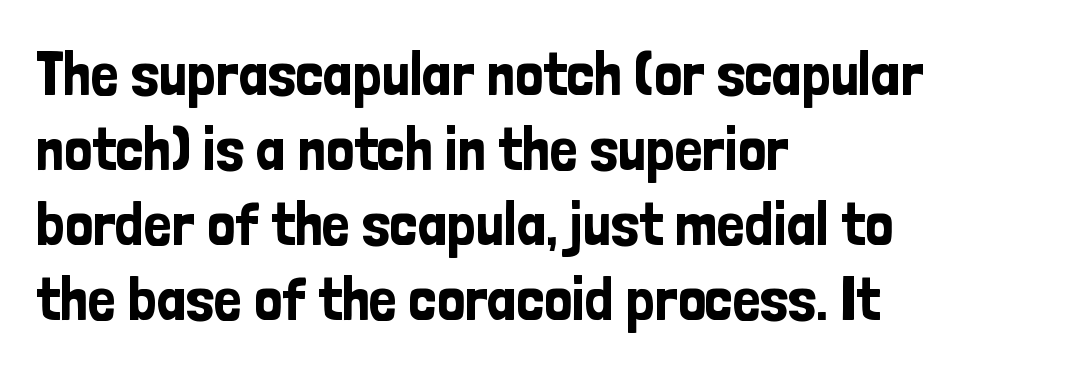
Caption: multi-line text, flush left, ragged right. In terms of posture, this sample is upright. Nothing sits at the stroke ends, so this counts as sans-serif. Is this a fixed-width face? No — the glyphs have proportional, varying widths. A clean baseline with only descenders dipping below it. Compared with typical body copy, the letter spacing here is the same.
